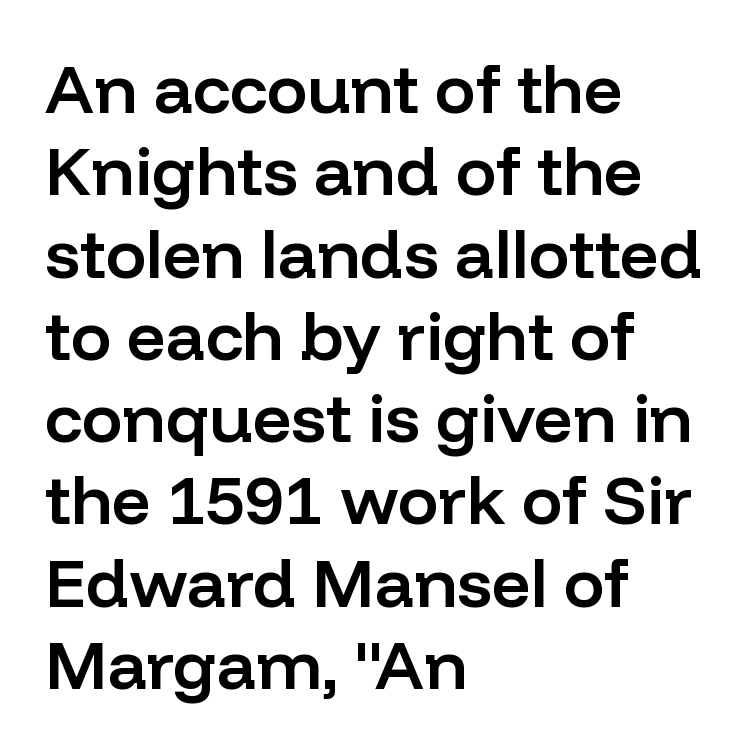
What kind of face is this? One without serifs — a sans. This is moderately heavy type, rendered in semibold. The passage shown has conventional tracking throughout. The gap between lines stays unmarked. Line beginnings align vertically; line endings do not.
